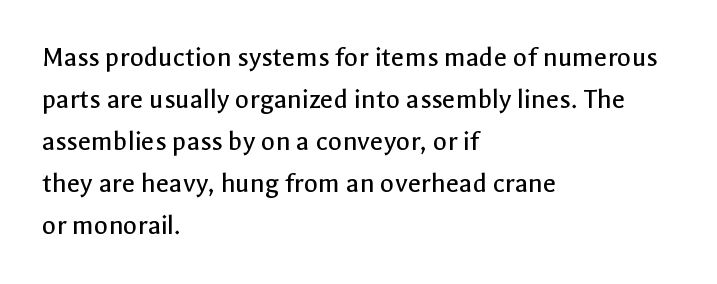
{"serif": "no", "italic": "no", "bold": "no", "weight": "regular", "width": "normal", "x_height": "medium", "monospaced": "no", "underline": "no", "align": "left", "line_spacing": "normal", "line_spacing_ratio": 1.45, "letter_spacing": "normal", "letter_spacing_em": 0.0, "glyph_px": 29}
